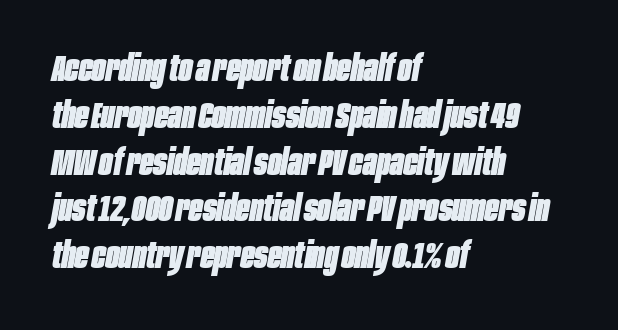
Descenders are the only things crossing below the line. Students, observe: this is what conventionally led text looks like. Compared with typical body copy, the letter spacing here is the same. Does the weight exceed regular? Yes, all the way to bold.
